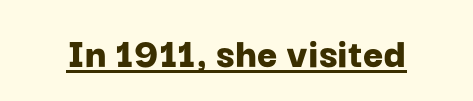
The image shows 44 px bold sans-serif type, upright; set normal letter spacing, underlined; low stroke contrast and a medium x-height.
